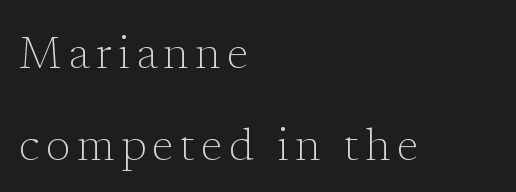
{"serif": "yes", "italic": "no", "bold": "no", "weight": "light", "width": "normal", "stroke_contrast": "low", "x_height": "medium", "monospaced": "no", "underline": "no", "align": "left", "line_spacing": "loose", "line_spacing_ratio": 2.05, "glyph_px": 45}
